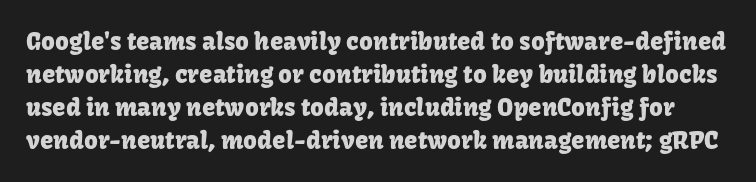
{"italic": "no", "underline": "no", "line_spacing": "normal", "line_spacing_ratio": 1.37, "letter_spacing": "normal", "letter_spacing_em": 0.0, "glyph_px": 24}
